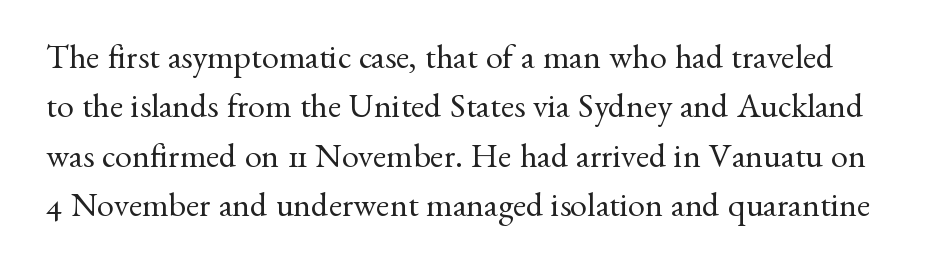
The image shows 34 px regular-weight serif type, upright; set normal line spacing (1.45x), normal letter spacing, not underlined; medium stroke contrast and a small x-height.
